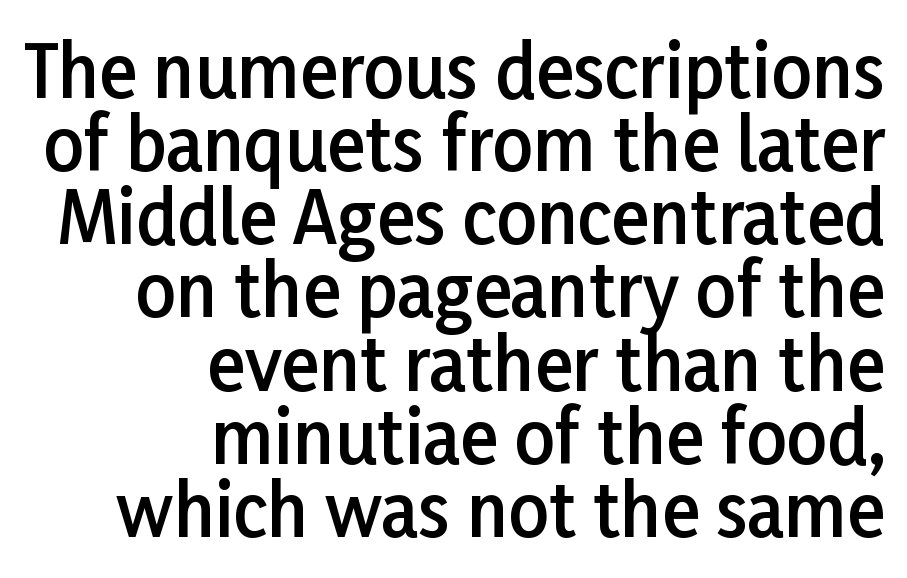
The image shows 71 px semibold sans-serif type, upright; set right-aligned, tight line spacing (1.03x), normal letter spacing, not underlined; low stroke contrast and a medium x-height.
